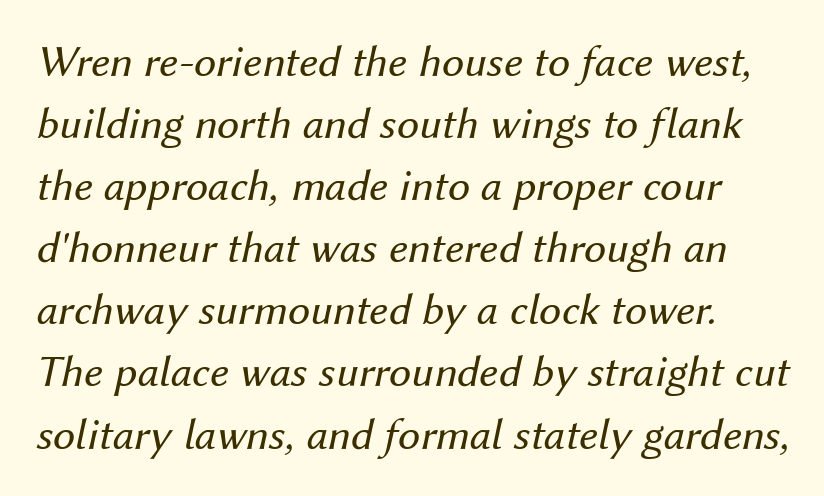
{"italic": "yes", "lean": "right", "slant_degrees": 12, "bold": "no", "weight": "regular", "width": "normal", "stroke_contrast": "medium", "x_height": "medium", "monospaced": "no", "underline": "no", "line_spacing": "normal", "line_spacing_ratio": 1.38, "letter_spacing": "normal", "letter_spacing_em": 0.0, "glyph_px": 45}
